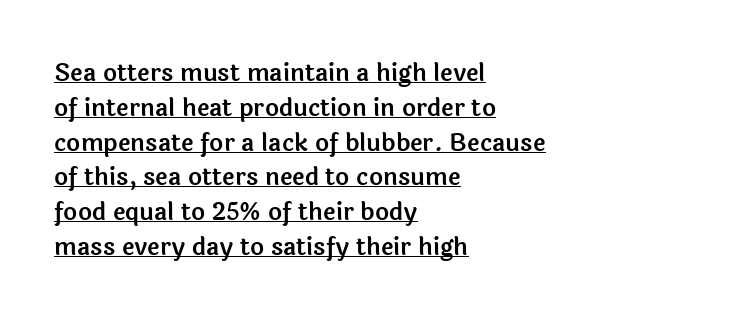
The image shows 24 px text type, upright; set left-aligned, normal line spacing (1.45x), normal letter spacing, underlined.
